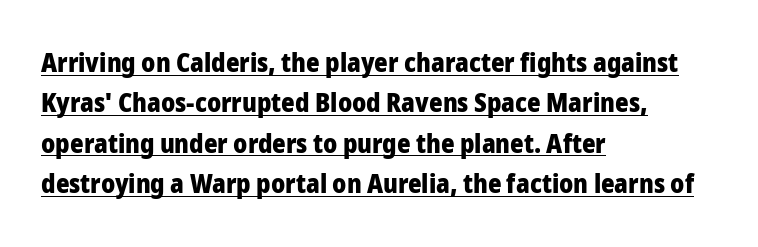
{"italic": "no", "bold": "yes", "underline": "yes", "align": "left", "line_spacing": "normal", "line_spacing_ratio": 1.55, "letter_spacing": "normal", "letter_spacing_em": 0.0, "glyph_px": 26}
